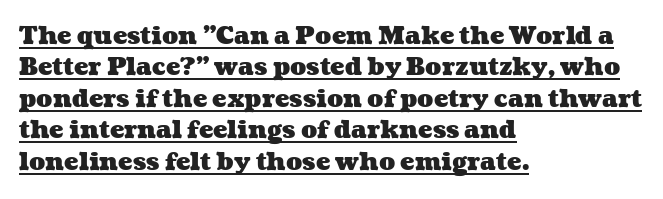
The face used here appears with an underline applied. Chunky letters — that's bold for sure. The text block is weighted toward the left margin, trailing off unevenly rightward. The block of text has a typical density, with ordinary space between rows.
